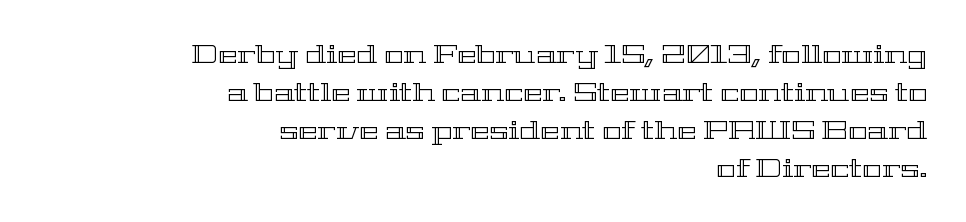
Q: Is the text italic (slanted)? A: No, it is upright.
Q: Is the text underlined? A: No.
Q: How is the paragraph aligned? A: Right-aligned.
Q: Is the spacing between letters normal or unusually wide? A: Normal.
Q: Is the spacing between lines tight, normal or loose? A: Normal.
